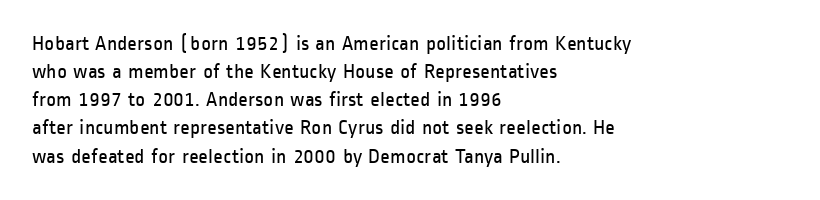
The image shows 21 px text type, upright; set left-aligned, normal line spacing (1.34x), normal letter spacing, not underlined.
